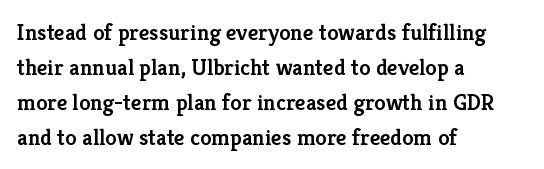
{"italic": "no", "bold": "semi", "underline": "no", "align": "left", "line_spacing": "normal", "line_spacing_ratio": 1.52, "letter_spacing": "normal", "letter_spacing_em": 0.0, "glyph_px": 23}
